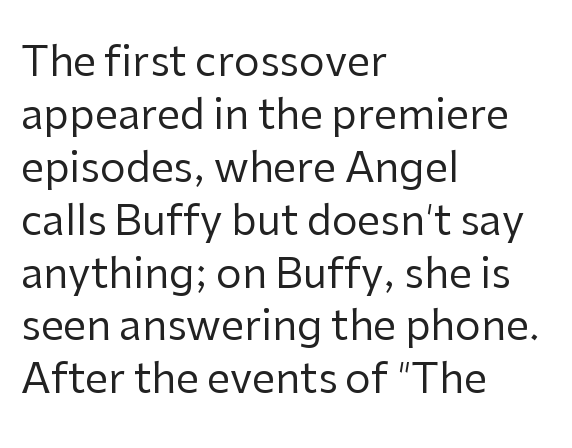
The image shows 41 px regular-weight sans-serif type, upright; set left-aligned, normal line spacing (1.29x), normal letter spacing, not underlined; low stroke contrast and a medium x-height.
